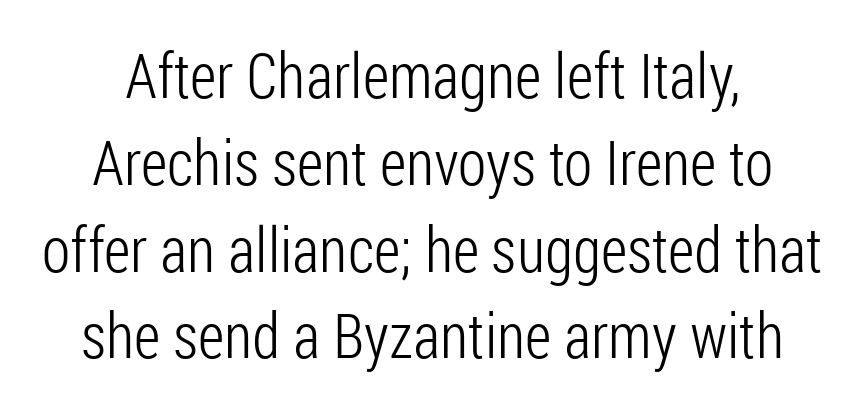
Q: Is the text bold? A: No.
Q: Is the text italic (slanted)? A: No, it is upright.
Q: Is the typeface a serif or a sans-serif typeface? A: Sans-serif.
Q: Is the text underlined? A: No.
Q: Is the spacing between letters normal or unusually wide? A: Normal.
Q: Is the spacing between lines tight, normal or loose? A: Normal.
Q: Width (condensed, normal, or wide)? A: Condensed.
Q: Stroke contrast? A: Low.
Q: x-height? A: Medium.
Q: Monospaced? A: No.
